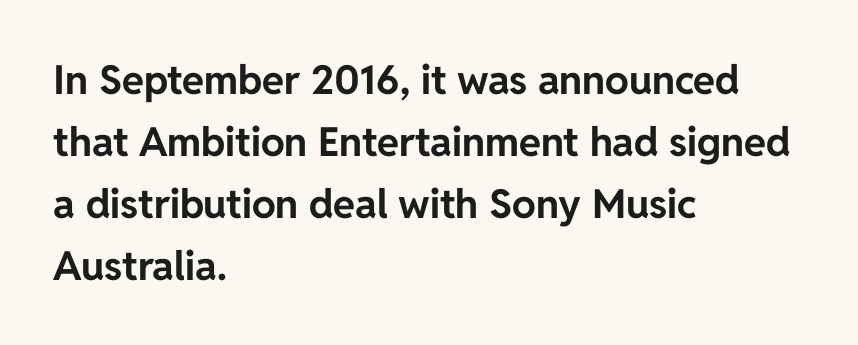
Q: Is the text bold? A: Yes.
Q: Is the text italic (slanted)? A: No, it is upright.
Q: Is the typeface a serif or a sans-serif typeface? A: Sans-serif.
Q: Is the text underlined? A: No.
Q: How is the paragraph aligned? A: Left-aligned.
Q: Is the spacing between letters normal or unusually wide? A: Normal.
Q: Is the spacing between lines tight, normal or loose? A: Normal.
Q: Width (condensed, normal, or wide)? A: Normal.
Q: Stroke contrast? A: Low.
Q: x-height? A: Medium.
Q: Monospaced? A: No.
